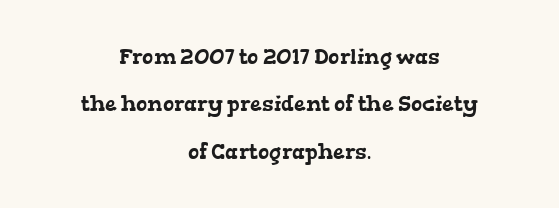
Lines of text with bare space underneath. In CSS terms this would be text-align: center. Does the leading feel generous? Absolutely, it's lavish. Short note: letters normally spaced.
